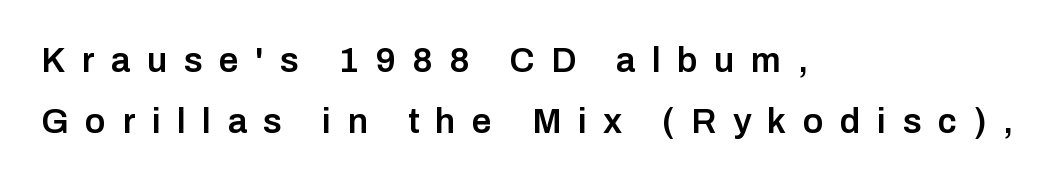
Every stem runs plumb, perpendicular to the baseline. Casual observation: everything's shoved over to the left. Clear beneath every line of the passage. Each glyph is drawn with semibold strokes, heavier than normal yet not fully bold. To sum up the face: it is a sans, with no serifs.
